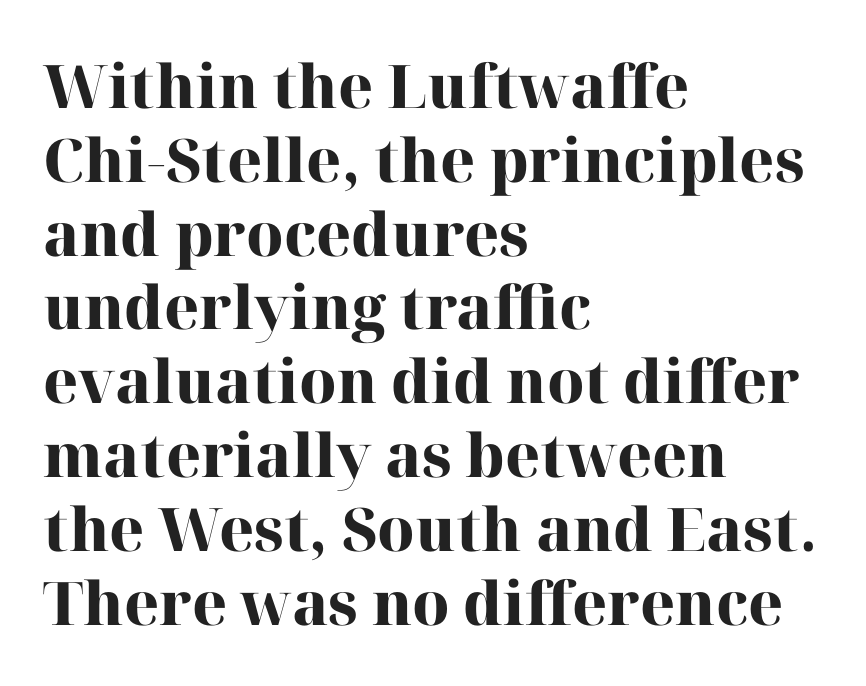
The image shows 60 px heavy serif type, upright; set left-aligned, line spacing 1.23x, normal letter spacing, not underlined; high stroke contrast and a medium x-height.
